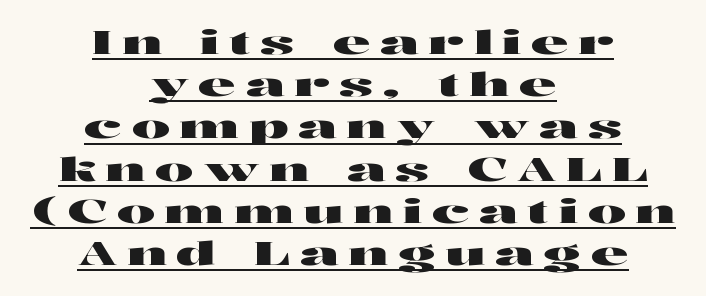
{"serif": "no", "italic": "no", "width": "wide", "stroke_contrast": "high", "x_height": "medium", "monospaced": "no", "underline": "yes", "align": "center", "line_spacing": "normal", "line_spacing_ratio": 1.32, "letter_spacing": "wide", "letter_spacing_em": 0.31, "glyph_px": 32}
